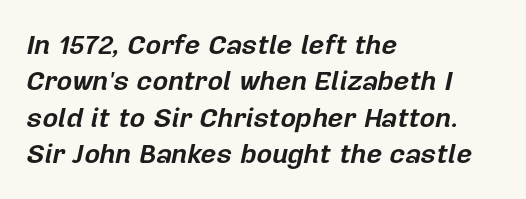
The image shows 27 px bold type, italic (leaning right); set left-aligned, normal line spacing (1.35x), normal letter spacing, not underlined.
